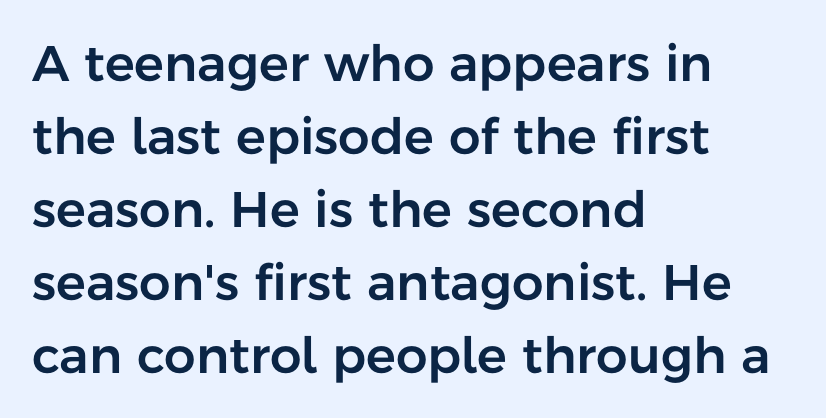
Q: Is the text italic (slanted)? A: No, it is upright.
Q: Is the typeface a serif or a sans-serif typeface? A: Sans-serif.
Q: Is the text underlined? A: No.
Q: How is the paragraph aligned? A: Left-aligned.
Q: Is the spacing between letters normal or unusually wide? A: Normal.
Q: Is the spacing between lines tight, normal or loose? A: Normal.
Q: Width (condensed, normal, or wide)? A: Normal.
Q: Stroke contrast? A: Low.
Q: x-height? A: Medium.
Q: Monospaced? A: No.
